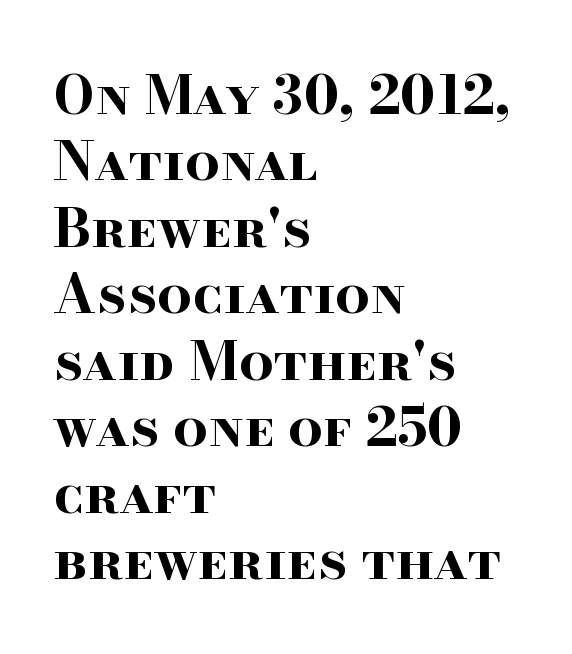
The image shows 54 px bold, wide serif type, upright; set left-aligned, line spacing 1.23x, normal letter spacing, not underlined; high stroke contrast and a small x-height.
